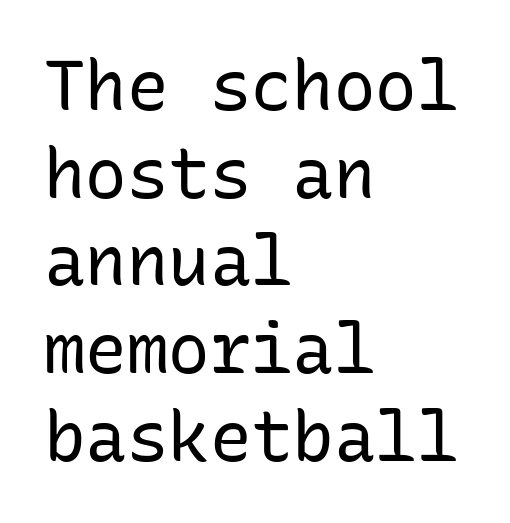
The image shows 69 px regular-weight sans-serif type, upright, monospaced; set left-aligned, normal line spacing (1.27x), normal letter spacing, not underlined; low stroke contrast and a medium x-height.
